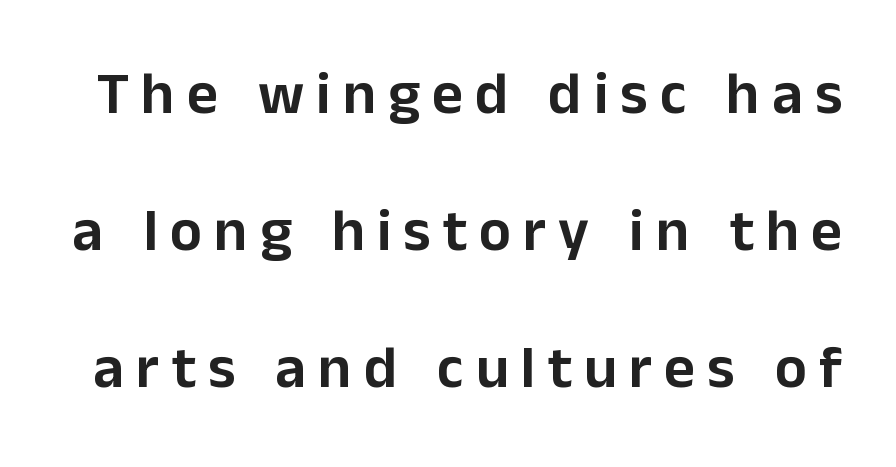
Q: Is the text italic (slanted)? A: No, it is upright.
Q: Is the typeface a serif or a sans-serif typeface? A: Sans-serif.
Q: Is the text underlined? A: No.
Q: Is the spacing between letters normal or unusually wide? A: Unusually wide.
Q: Is the spacing between lines tight, normal or loose? A: Loose.
Q: Width (condensed, normal, or wide)? A: Normal.
Q: Stroke contrast? A: Low.
Q: x-height? A: Medium.
Q: Monospaced? A: No.
